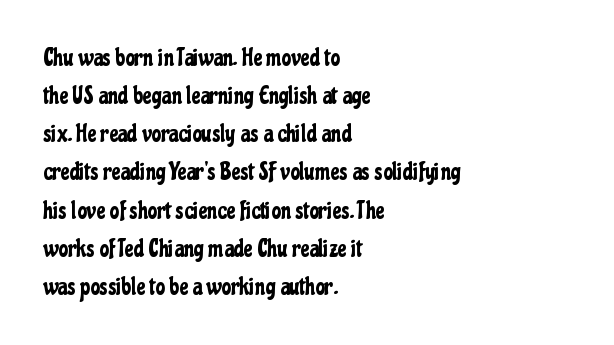
A normal amount of white space separates one row of letters from the next. In terms of letterspacing, this is plain default setting. Quick note: not italic, upright. Only glyphs here, with clear space below each row. Horizontally, the lines are justified to the leading edge only.
